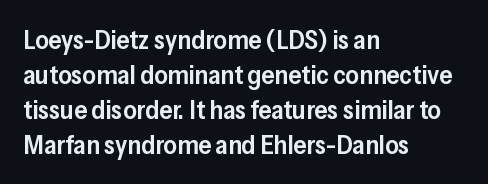
{"italic": "no", "bold": "semi", "underline": "no", "align": "left", "line_spacing": "normal", "line_spacing_ratio": 1.34, "letter_spacing": "normal", "letter_spacing_em": 0.0, "glyph_px": 26}
